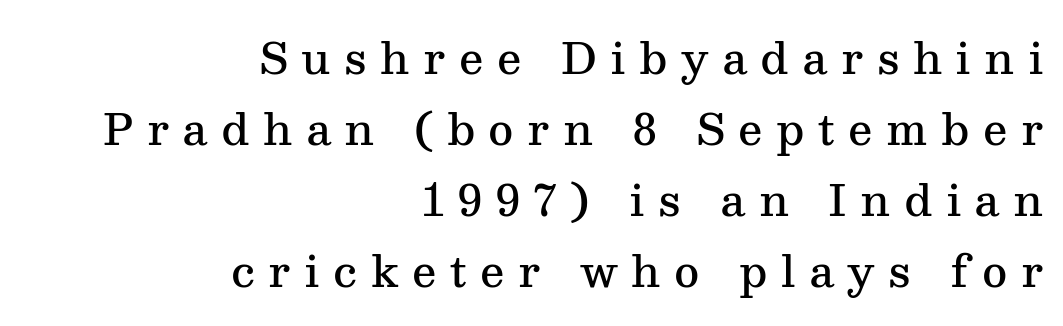
Q: Is the text bold? A: Semi-bold.
Q: Is the text italic (slanted)? A: No, it is upright.
Q: Is the typeface a serif or a sans-serif typeface? A: Serif.
Q: Is the text underlined? A: No.
Q: How is the paragraph aligned? A: Right-aligned.
Q: Is the spacing between letters normal or unusually wide? A: Unusually wide.
Q: Is the spacing between lines tight, normal or loose? A: Normal.
Q: Width (condensed, normal, or wide)? A: Normal.
Q: Stroke contrast? A: Medium.
Q: x-height? A: Medium.
Q: Monospaced? A: No.
